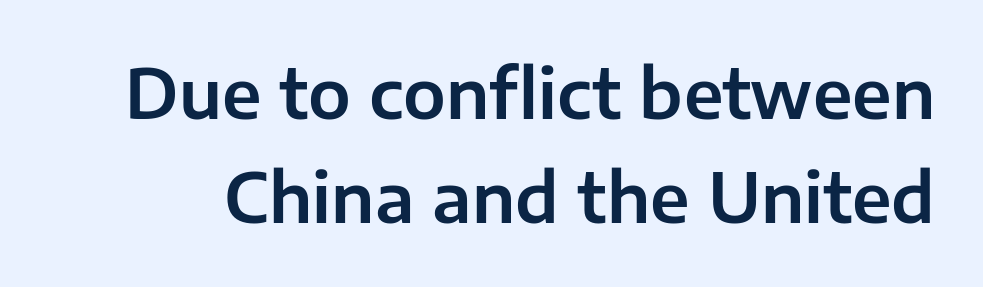
Characters remain perfectly vertical along every line. This sample keeps an unexceptional amount of space between lines. This sample has the flowing, uneven cadence of proportional lettering. Descenders are the only things crossing below the line.
